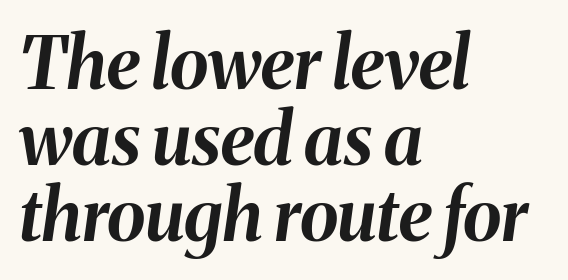
Q: Is the text bold? A: Yes.
Q: Is the text italic (slanted)? A: Yes, it leans right by about 8 degrees.
Q: Is the text underlined? A: No.
Q: How is the paragraph aligned? A: Left-aligned.
Q: Is the spacing between letters normal or unusually wide? A: Normal.
Q: Is the spacing between lines tight, normal or loose? A: Tight.
Q: Width (condensed, normal, or wide)? A: Normal.
Q: Stroke contrast? A: Medium.
Q: x-height? A: Medium.
Q: Monospaced? A: No.
